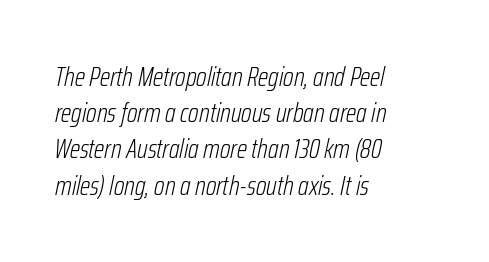
Q: Is the text bold? A: No.
Q: Is the text italic (slanted)? A: Yes, it leans right by about 12 degrees.
Q: Is the text underlined? A: No.
Q: How is the paragraph aligned? A: Left-aligned.
Q: Is the spacing between letters normal or unusually wide? A: Normal.
Q: Is the spacing between lines tight, normal or loose? A: Normal.
